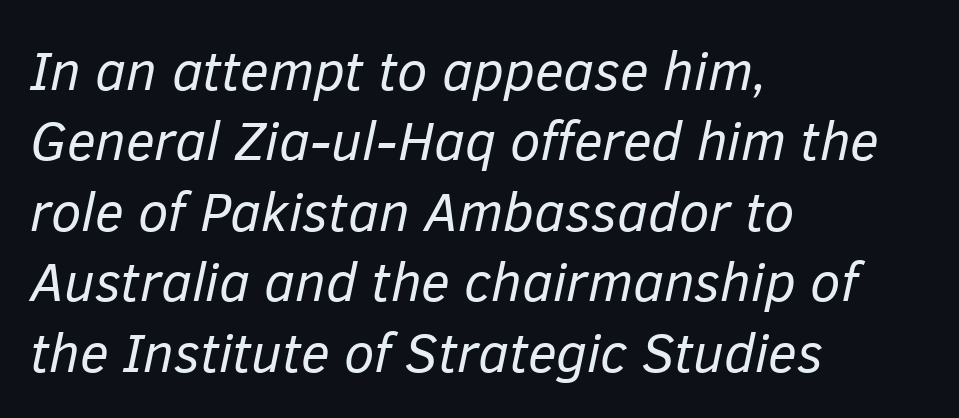
Q: Is the text bold? A: No.
Q: Is the text italic (slanted)? A: Yes, it leans right by about 12 degrees.
Q: Is the text underlined? A: No.
Q: How is the paragraph aligned? A: Left-aligned.
Q: Is the spacing between letters normal or unusually wide? A: Normal.
Q: Is the spacing between lines tight, normal or loose? A: Normal.
Q: Width (condensed, normal, or wide)? A: Normal.
Q: Stroke contrast? A: Low.
Q: x-height? A: Medium.
Q: Monospaced? A: No.
